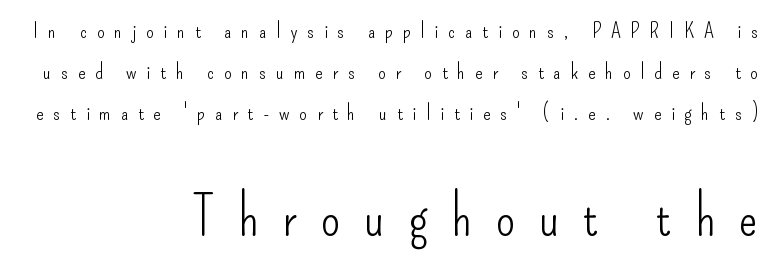
{"serif": "no", "italic": "no", "bold": "no", "weight": "light", "width": "condensed", "stroke_contrast": "low", "x_height": "small", "monospaced": "no", "underline": "no", "align": "right", "line_spacing_ratio": 1.86, "letter_spacing": "wide", "letter_spacing_em": 0.44, "larger_block": "second", "size_ratio": 2.5, "glyph_px": 55}
